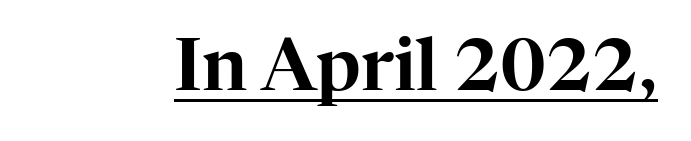
{"serif": "yes", "italic": "no", "width": "normal", "stroke_contrast": "high", "x_height": "medium", "monospaced": "no", "underline": "yes", "letter_spacing": "normal", "letter_spacing_em": 0.0, "glyph_px": 72}
